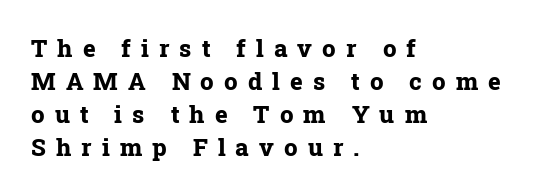
The image shows 24 px bold type, upright; set left-aligned, normal line spacing (1.37x), unusually wide letter spacing (+0.42 em), not underlined.
